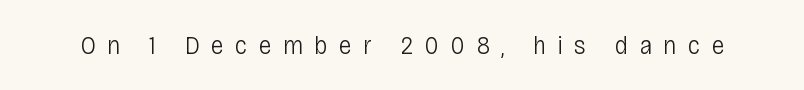
Q: Is the text bold? A: No.
Q: Is the text italic (slanted)? A: No, it is upright.
Q: Is the text underlined? A: No.
Q: Is the spacing between letters normal or unusually wide? A: Unusually wide.
